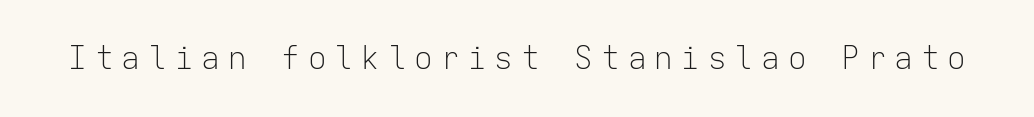
{"serif": "no", "italic": "no", "bold": "no", "weight": "light", "width": "normal", "stroke_contrast": "low", "x_height": "medium", "monospaced": "yes", "underline": "no", "letter_spacing": "wide", "letter_spacing_em": 0.26, "glyph_px": 31}
